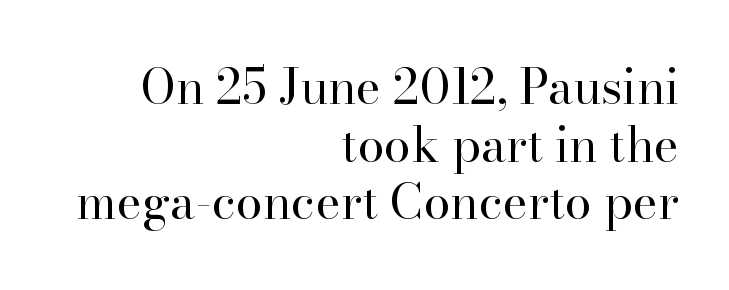
Q: Is the text bold? A: No.
Q: Is the text italic (slanted)? A: No, it is upright.
Q: Is the typeface a serif or a sans-serif typeface? A: Serif.
Q: Is the text underlined? A: No.
Q: How is the paragraph aligned? A: Right-aligned.
Q: Is the spacing between letters normal or unusually wide? A: Normal.
Q: Width (condensed, normal, or wide)? A: Normal.
Q: Stroke contrast? A: High.
Q: x-height? A: Small.
Q: Monospaced? A: No.
